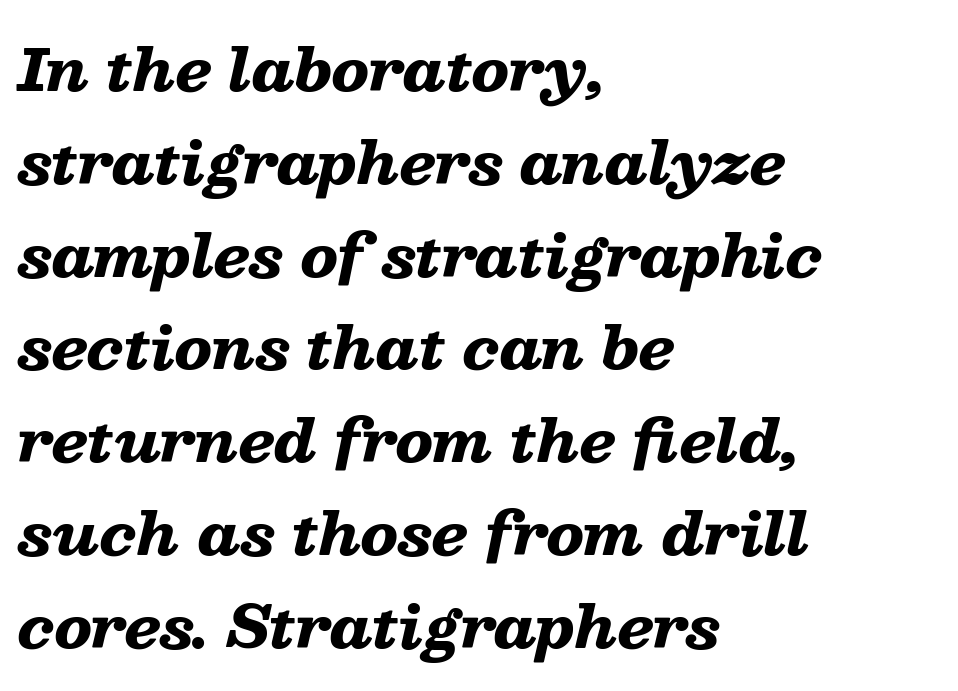
{"italic": "yes", "lean": "right", "slant_degrees": 13, "bold": "yes", "weight": "heavy", "width": "wide", "stroke_contrast": "low", "x_height": "medium", "monospaced": "no", "underline": "no", "align": "left", "line_spacing": "normal", "line_spacing_ratio": 1.6, "letter_spacing": "normal", "letter_spacing_em": 0.0, "glyph_px": 58}
